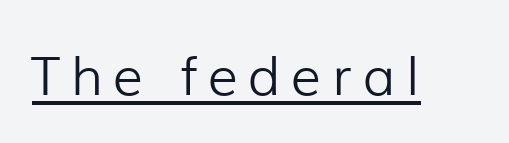
The image shows 53 px light sans-serif type, upright; set unusually wide letter spacing (+0.2 em), underlined; low stroke contrast and a medium x-height.
